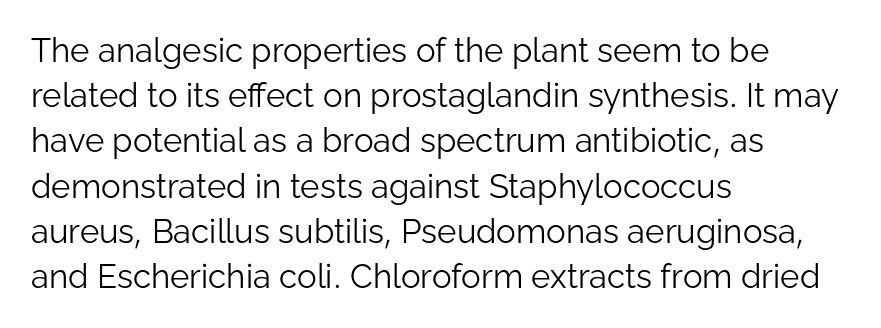
{"serif": "no", "italic": "no", "bold": "no", "weight": "light", "width": "normal", "stroke_contrast": "low", "x_height": "medium", "monospaced": "no", "underline": "no", "align": "left", "line_spacing": "normal", "line_spacing_ratio": 1.37, "letter_spacing": "normal", "letter_spacing_em": 0.0, "glyph_px": 33}
